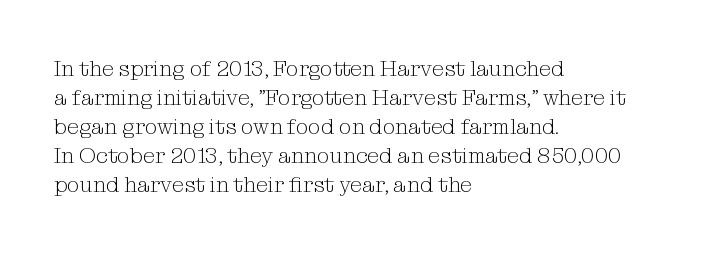
Q: Is the text bold? A: No.
Q: Is the text italic (slanted)? A: No, it is upright.
Q: Is the text underlined? A: No.
Q: How is the paragraph aligned? A: Left-aligned.
Q: Is the spacing between letters normal or unusually wide? A: Normal.
Q: Is the spacing between lines tight, normal or loose? A: Normal.
